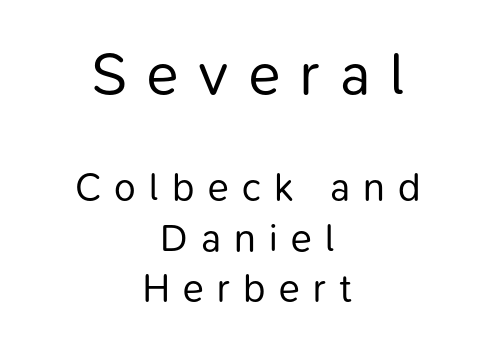
{"serif": "no", "italic": "no", "bold": "no", "weight": "regular", "width": "normal", "stroke_contrast": "low", "x_height": "medium", "monospaced": "no", "underline": "no", "align": "center", "line_spacing": "normal", "line_spacing_ratio": 1.3, "letter_spacing": "wide", "letter_spacing_em": 0.34, "larger_block": "first", "size_ratio": 1.51, "glyph_px": 59}
